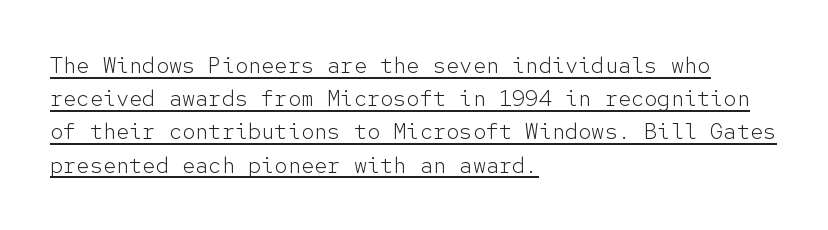
The image shows 22 px text type, upright; set left-aligned, normal line spacing (1.51x), normal letter spacing, underlined.
